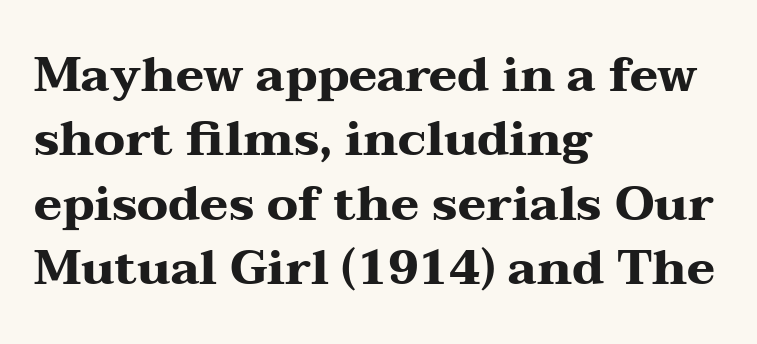
Q: Is the text bold? A: Yes.
Q: Is the text italic (slanted)? A: No, it is upright.
Q: Is the typeface a serif or a sans-serif typeface? A: Serif.
Q: Is the text underlined? A: No.
Q: How is the paragraph aligned? A: Left-aligned.
Q: Is the spacing between letters normal or unusually wide? A: Normal.
Q: Is the spacing between lines tight, normal or loose? A: Normal.
Q: Width (condensed, normal, or wide)? A: Wide.
Q: Stroke contrast? A: Medium.
Q: x-height? A: Medium.
Q: Monospaced? A: No.
